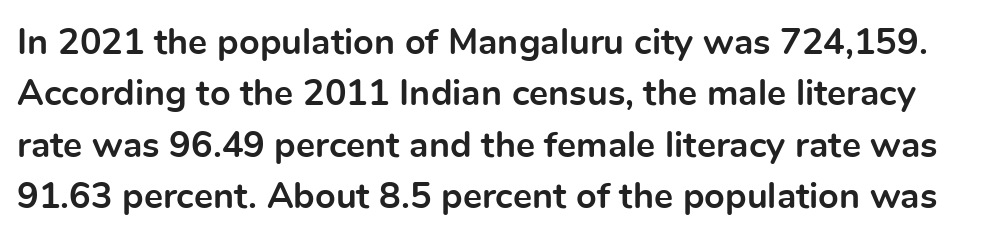
The image shows 36 px bold sans-serif type, upright; set normal line spacing (1.43x), normal letter spacing, not underlined; a medium x-height.
